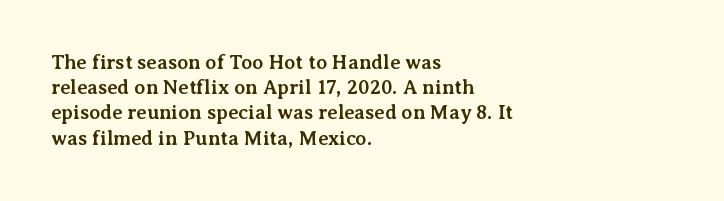
The space directly below the letters is spotless. This rendering uses left alignment, leaving the right contour irregular. The typography opts for an upright posture over an oblique one. Each word holds together tightly as a unit, with standard inter-letter gaps. Pretty heavy lettering here — definitely bold.
